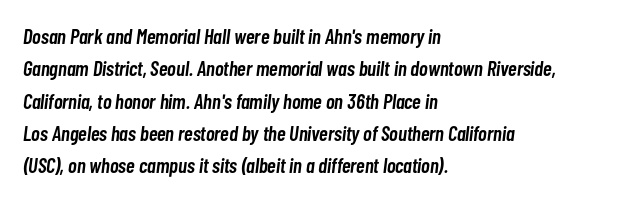
{"italic": "yes", "lean": "right", "slant_degrees": 7, "bold": "semi", "underline": "no", "align": "left", "line_spacing": "normal", "line_spacing_ratio": 1.54, "letter_spacing": "normal", "letter_spacing_em": 0.0, "glyph_px": 21}
